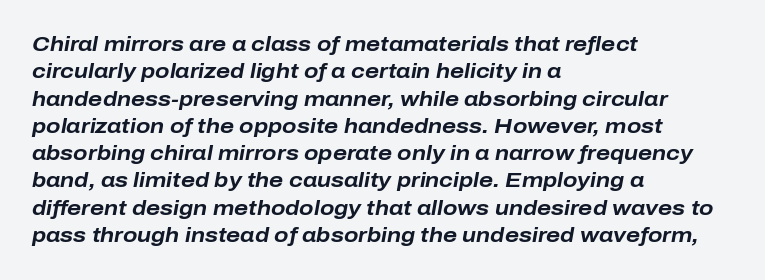
Q: Is the text bold? A: Yes.
Q: Is the text italic (slanted)? A: Yes, it leans right by about 10 degrees.
Q: Is the text underlined? A: No.
Q: How is the paragraph aligned? A: Left-aligned.
Q: Is the spacing between letters normal or unusually wide? A: Normal.
Q: Is the spacing between lines tight, normal or loose? A: Normal.
